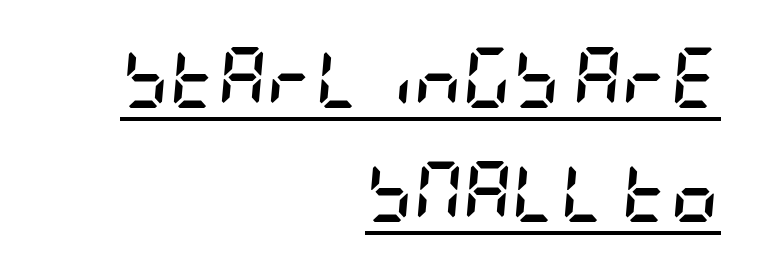
Q: Is the text bold? A: Yes.
Q: Is the text italic (slanted)? A: Yes, it leans right by about 5 degrees.
Q: Is the text underlined? A: Yes.
Q: How is the paragraph aligned? A: Right-aligned.
Q: Is the spacing between letters normal or unusually wide? A: Normal.
Q: Is the spacing between lines tight, normal or loose? A: Loose.
Q: Width (condensed, normal, or wide)? A: Condensed.
Q: Stroke contrast? A: Low.
Q: x-height? A: Large.
